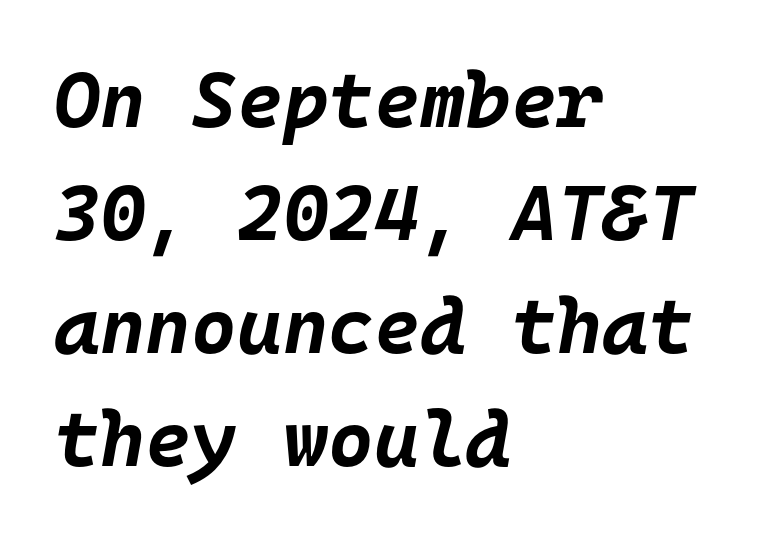
Is the type bold? Yes — the strokes are clearly thick and heavy. The space between consecutive lines is moderate. Clear beneath every line of the passage. Looks like terminal output: every glyph gets an equal slot. The letters are slanted; this is an italic face. The passage is arranged the way most books set body copy — flush left.
